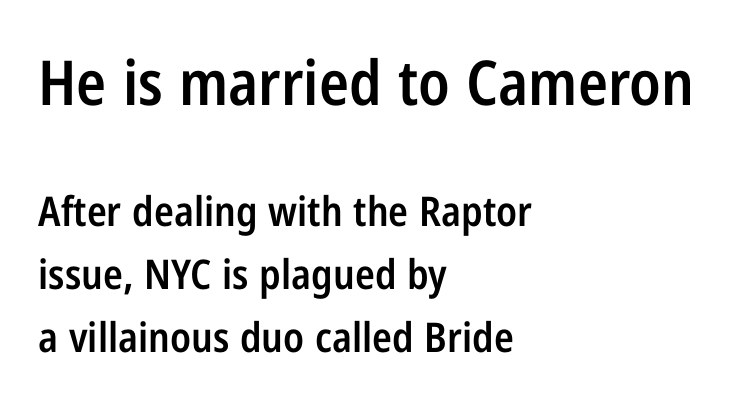
The image shows 62 px semibold, condensed sans-serif type, upright; set left-aligned, normal line spacing (1.53x), normal letter spacing, not underlined; the first (top) block is 1.51x larger; low stroke contrast and a medium x-height.
